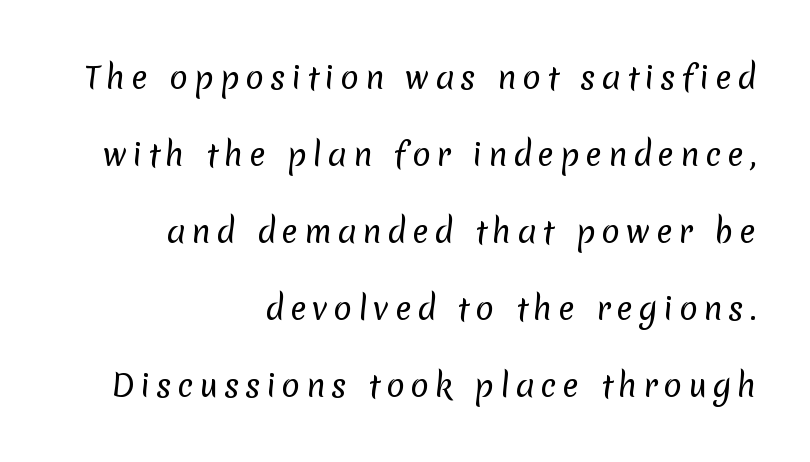
The image shows 31 px regular-weight sans-serif type; set right-aligned, loose line spacing (2.48x), not underlined; low stroke contrast and a medium x-height.
